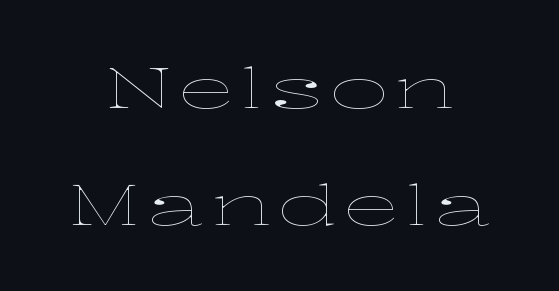
The letters advance in unequal steps, a hallmark of proportional type. If you measured baseline to baseline, you'd find a long distance. No chunkiness to these letters — they're not bold. Underlining? Definitely not there.
